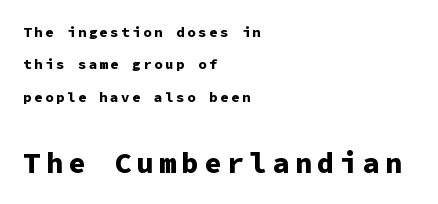
The passage shown is typed in a monospace face where columns stay perfectly aligned. A student would call this left alignment; a typographer would say flush left, rag right. The letters stand upright; this is a roman face. Vertically, the passage feels expansive, rows floating well apart.
